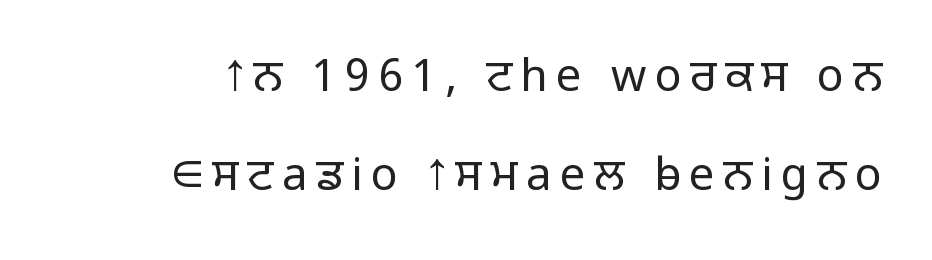
The passage shown stacks its lines with a broad gap. Looks like regular typesetting: each glyph gets only the width it needs. The specimen omits any rule beneath the text block's lines. Does the lettering tilt? It doesn't — this is upright.
